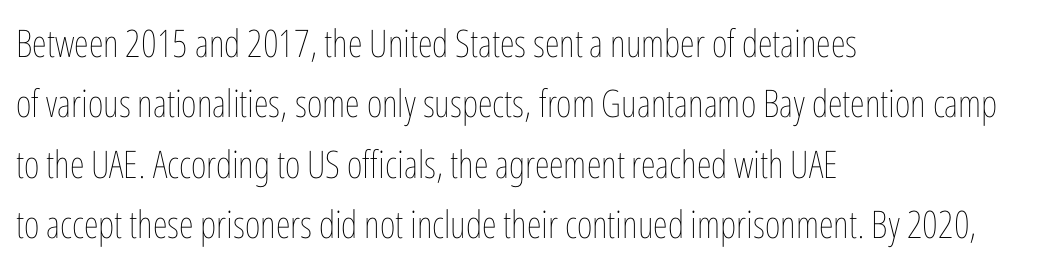
The image shows 38 px thin, condensed type, upright; set left-aligned, normal line spacing (1.59x), normal letter spacing, not underlined; low stroke contrast and a medium x-height.
